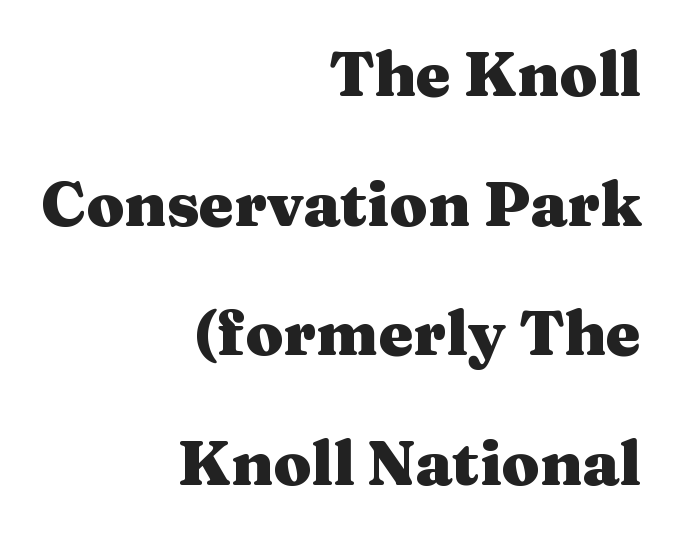
The image shows 62 px heavy, wide serif type, upright; set right-aligned, loose line spacing (2.09x), normal letter spacing, not underlined; medium stroke contrast and a medium x-height.
